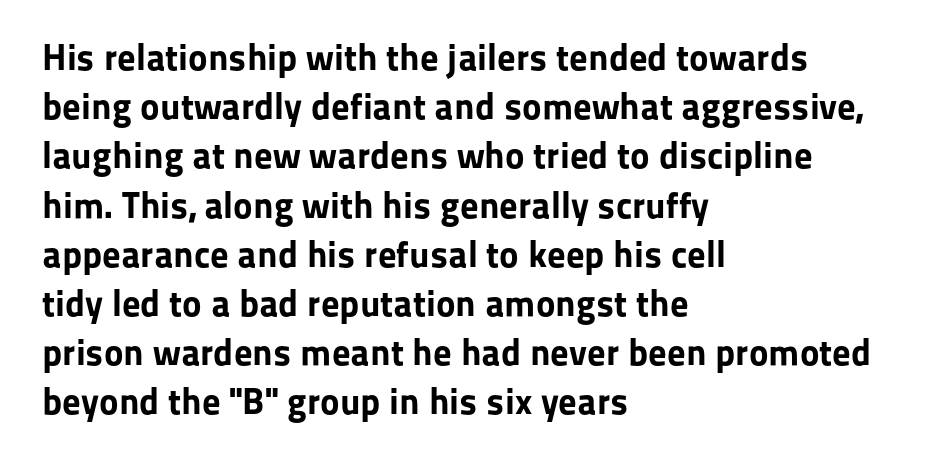
Q: Is the text bold? A: Yes.
Q: Is the text italic (slanted)? A: No, it is upright.
Q: Is the typeface a serif or a sans-serif typeface? A: Sans-serif.
Q: Is the text underlined? A: No.
Q: How is the paragraph aligned? A: Left-aligned.
Q: Is the spacing between letters normal or unusually wide? A: Normal.
Q: Is the spacing between lines tight, normal or loose? A: Normal.
Q: Width (condensed, normal, or wide)? A: Normal.
Q: Stroke contrast? A: Low.
Q: x-height? A: Medium.
Q: Monospaced? A: No.
